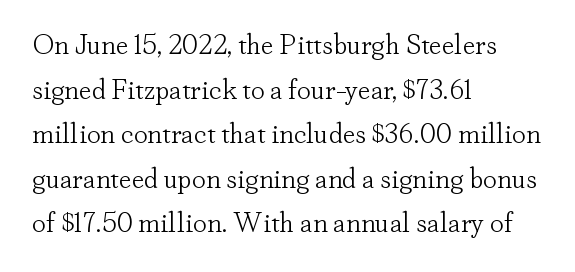
Descenders are the only things crossing below the line. In terms of letterspacing, this is plain default setting. Leading: standard. Each stroke keeps to a modest, everyday thickness or less. This sample has the flowing, uneven cadence of proportional lettering.
